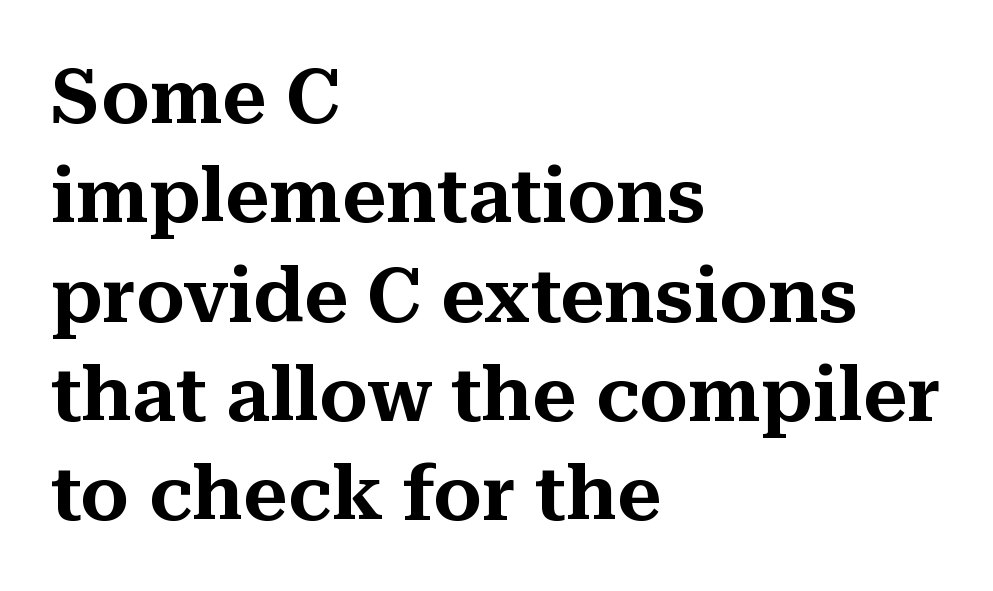
Q: Is the text italic (slanted)? A: No, it is upright.
Q: Is the typeface a serif or a sans-serif typeface? A: Serif.
Q: Is the text underlined? A: No.
Q: How is the paragraph aligned? A: Left-aligned.
Q: Is the spacing between letters normal or unusually wide? A: Normal.
Q: Is the spacing between lines tight, normal or loose? A: Normal.
Q: Width (condensed, normal, or wide)? A: Normal.
Q: Stroke contrast? A: Medium.
Q: x-height? A: Medium.
Q: Monospaced? A: No.
